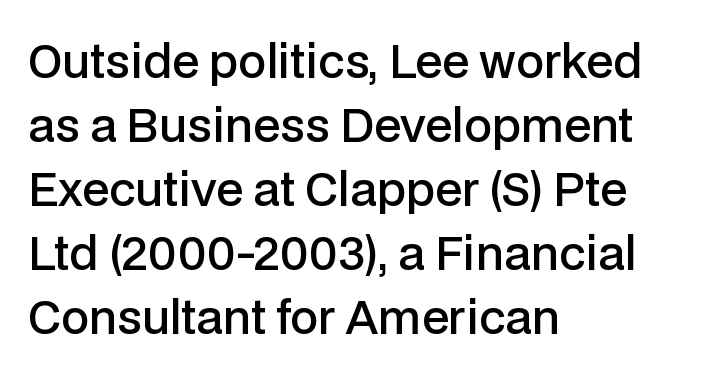
{"serif": "no", "italic": "no", "bold": "semi", "weight": "semibold", "width": "normal", "stroke_contrast": "low", "x_height": "medium", "monospaced": "no", "underline": "no", "align": "left", "line_spacing": "normal", "line_spacing_ratio": 1.42, "letter_spacing": "normal", "letter_spacing_em": 0.0, "glyph_px": 45}
